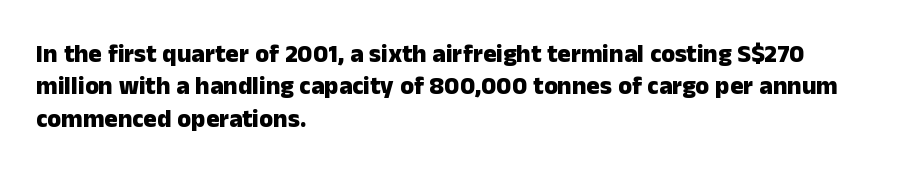
A typesetter would mark this as roman, not italic. The strokes are fattened all the way to bold. Beneath every word, the page is bare. The letters sit at their default tracking, neither squeezed nor spread. Notice how the passage keeps a crisp vertical edge on the left only. The lines sit at an ordinary, default distance from one another.
